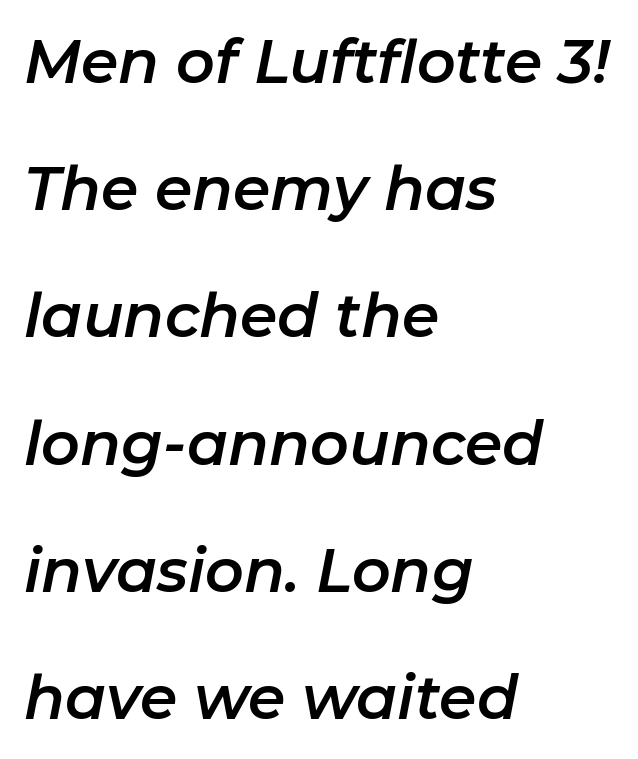
All the whitespace from short lines collects on the right. The passage shown has conventional tracking throughout. The lettering tilts uniformly, giving the passage an italic look. Think of a printed novel: that variable character pitch is what you see here. Any mark beneath the type? The region is blank.
